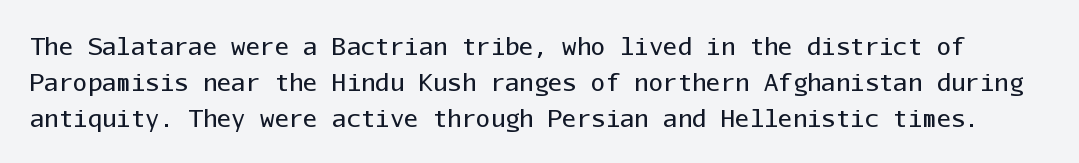
The image shows 24 px text type, upright; set normal line spacing (1.49x), normal letter spacing, not underlined.
